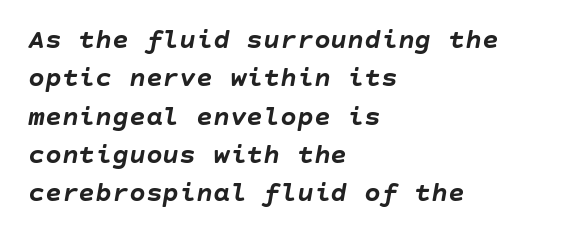
The image shows 28 px semibold type, italic (leaning right); set left-aligned, normal line spacing (1.37x), normal letter spacing, not underlined; low stroke contrast and a large x-height.
